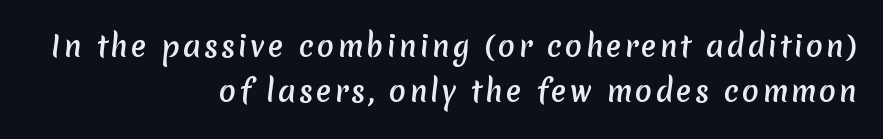
Regarding leading, the lines here are spaced in the standard way. The zone under the glyphs is completely vacant. The ragged edge is on the left, which tells us the setting is flush right. Varying glyph widths throughout — classic text-font behaviour.
